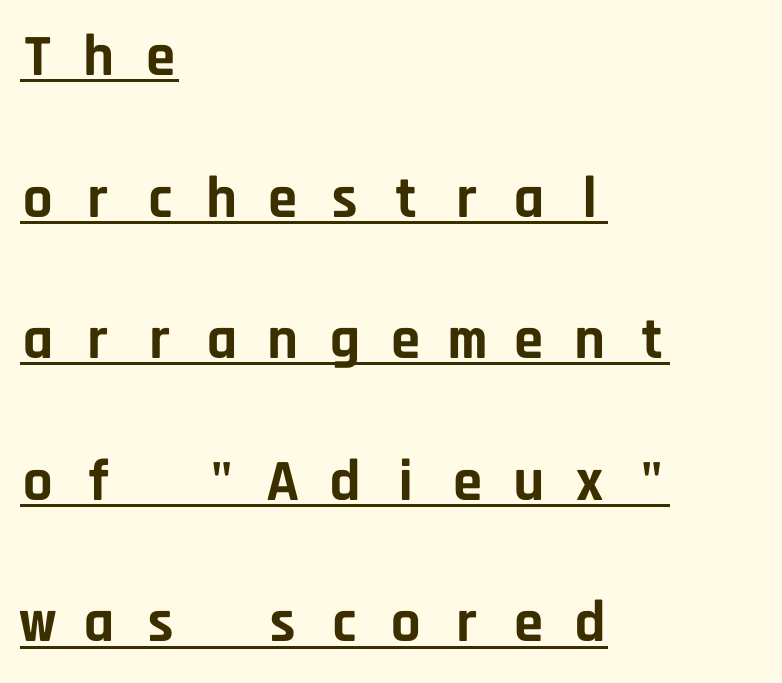
Each letter, wide or thin by design, is forced into the same width here. The string is rendered with underlining switched on. Here the glyphs are tracked loosely, breaking word shapes into spaced letters. The vertical gap from one line to the next is large. These lines are set flush left with a ragged right edge. Tall strokes in this sample are plumb rather than angled.
